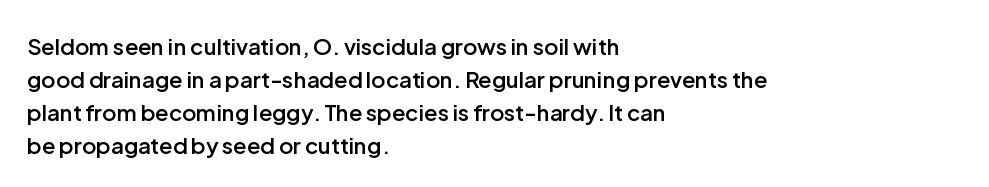
{"italic": "no", "bold": "semi", "underline": "no", "align": "left", "line_spacing": "normal", "line_spacing_ratio": 1.5, "letter_spacing": "normal", "letter_spacing_em": 0.0, "glyph_px": 22}
